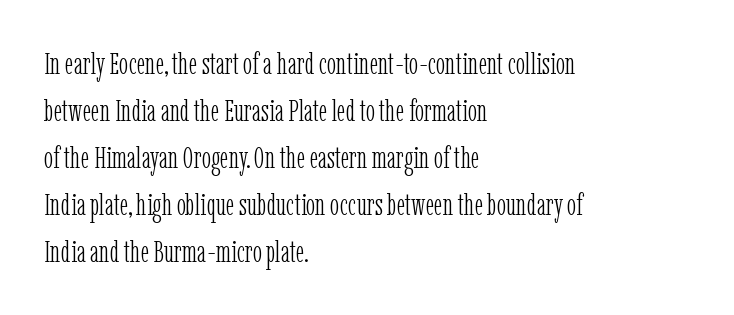
Q: Is the text bold? A: No.
Q: Is the text italic (slanted)? A: No, it is upright.
Q: Is the typeface a serif or a sans-serif typeface? A: Serif.
Q: Is the text underlined? A: No.
Q: How is the paragraph aligned? A: Left-aligned.
Q: Is the spacing between letters normal or unusually wide? A: Normal.
Q: Is the spacing between lines tight, normal or loose? A: Normal.
Q: Width (condensed, normal, or wide)? A: Condensed.
Q: Stroke contrast? A: Low.
Q: x-height? A: Medium.
Q: Monospaced? A: No.
